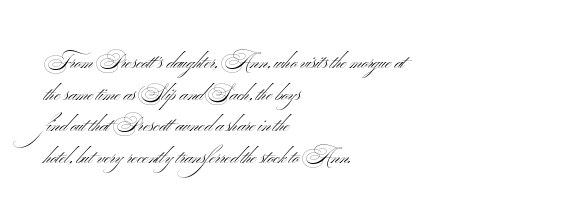
{"bold": "no", "underline": "no", "align": "left", "line_spacing": "normal", "line_spacing_ratio": 1.58, "letter_spacing": "normal", "letter_spacing_em": 0.0, "glyph_px": 20}
